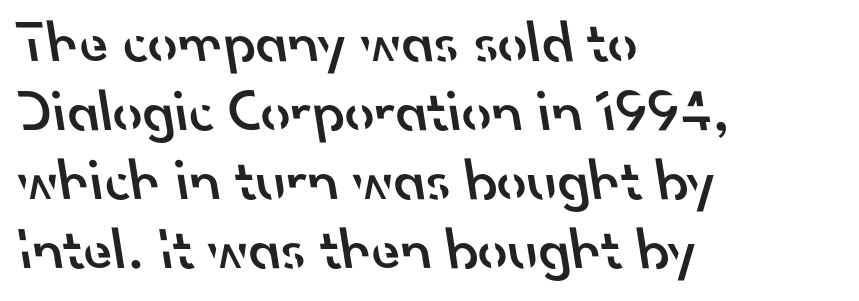
The image shows 59 px semibold sans-serif type; set left-aligned, line spacing 1.17x, normal letter spacing, not underlined; low stroke contrast and a small x-height.
